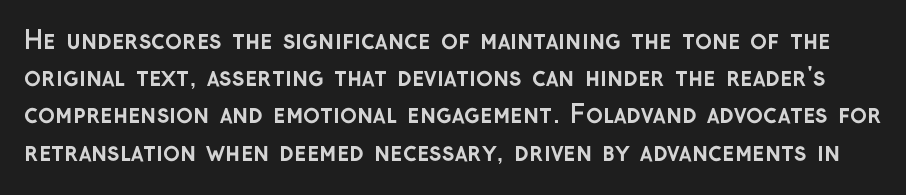
The image shows 25 px bold type, upright; set normal line spacing (1.49x), normal letter spacing, not underlined.
